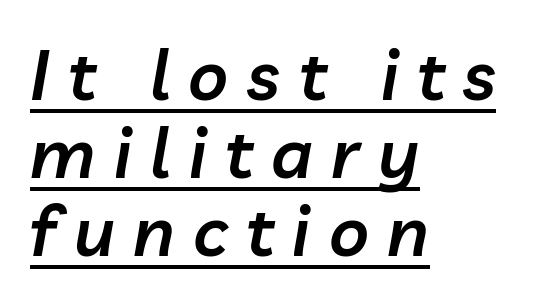
Q: Is the text bold? A: Semi-bold.
Q: Is the text italic (slanted)? A: Yes, it leans right by about 10 degrees.
Q: Is the text underlined? A: Yes.
Q: How is the paragraph aligned? A: Left-aligned.
Q: Is the spacing between letters normal or unusually wide? A: Unusually wide.
Q: Is the spacing between lines tight, normal or loose? A: Tight.
Q: Width (condensed, normal, or wide)? A: Normal.
Q: Stroke contrast? A: Low.
Q: x-height? A: Medium.
Q: Monospaced? A: No.
